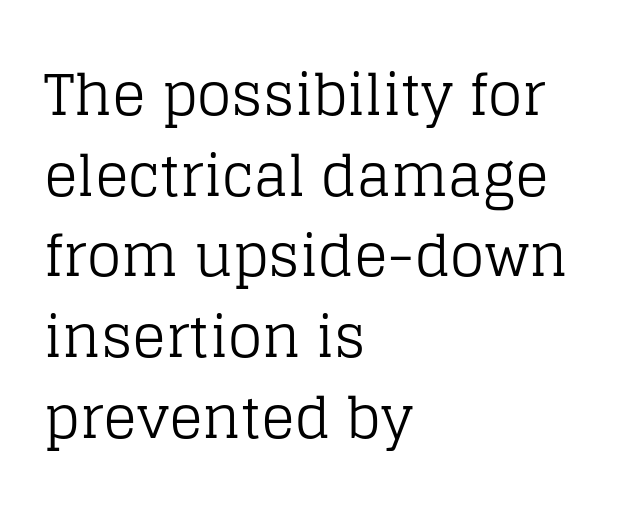
Each letter keeps its own natural width here, so spacing adapts to shape. Yep, those are serifs on the letters. Stroke mass is kept to a normal reading level or below. A roman cut, with each character standing at attention. Horizontal alignment here is leftward, the default for most running prose. The vertical gap from one line to the next is medium.
